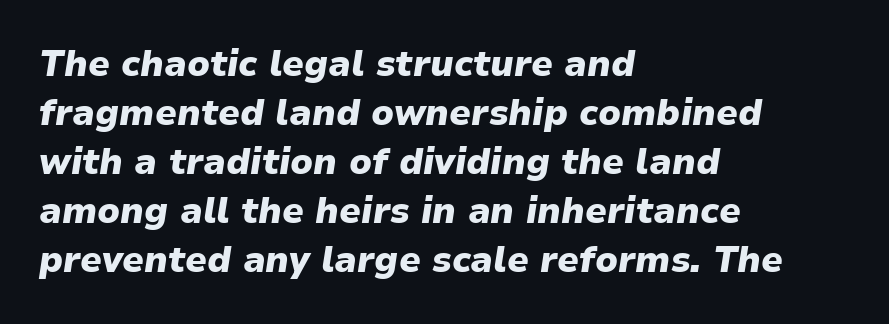
Q: Is the text bold? A: Yes.
Q: Is the text italic (slanted)? A: Yes, it leans right by about 9 degrees.
Q: Is the text underlined? A: No.
Q: How is the paragraph aligned? A: Left-aligned.
Q: Is the spacing between letters normal or unusually wide? A: Normal.
Q: Is the spacing between lines tight, normal or loose? A: Normal.
Q: Width (condensed, normal, or wide)? A: Normal.
Q: Stroke contrast? A: Low.
Q: x-height? A: Medium.
Q: Monospaced? A: No.
